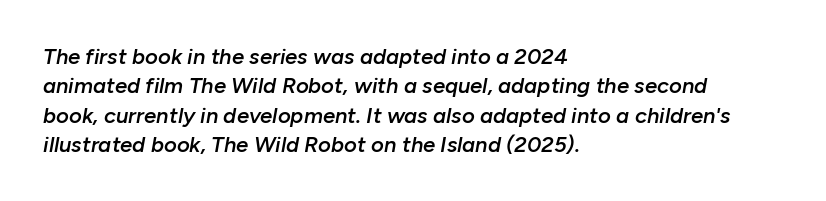
Q: Is the text bold? A: Semi-bold.
Q: Is the text italic (slanted)? A: Yes, it leans right by about 10 degrees.
Q: Is the text underlined? A: No.
Q: How is the paragraph aligned? A: Left-aligned.
Q: Is the spacing between letters normal or unusually wide? A: Normal.
Q: Is the spacing between lines tight, normal or loose? A: Normal.
